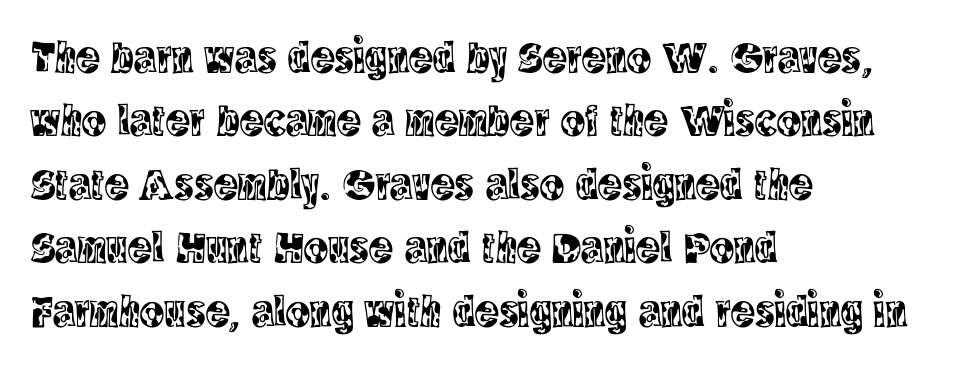
{"serif": "yes", "italic": "no", "width": "condensed", "x_height": "large", "monospaced": "no", "underline": "no", "align": "left", "line_spacing": "normal", "line_spacing_ratio": 1.41, "letter_spacing": "normal", "letter_spacing_em": 0.0, "glyph_px": 45}
